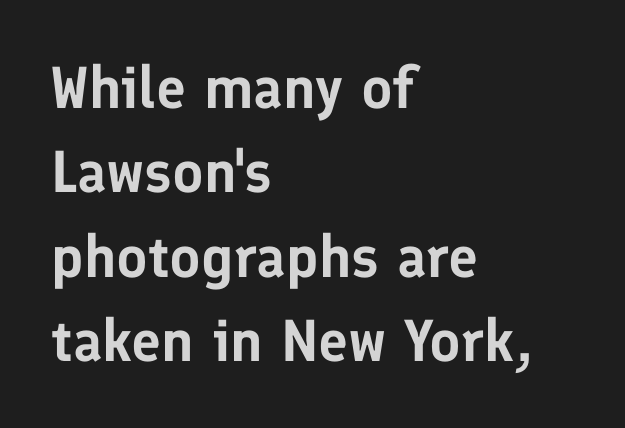
Left-aligned paragraph, ragged on the right. A normal amount of white space separates one row of letters from the next. These lines are rendered in a variable-pitch font. The face used here is rendered with its standard letterfit. Unmarked baselines from the first word to the last.
